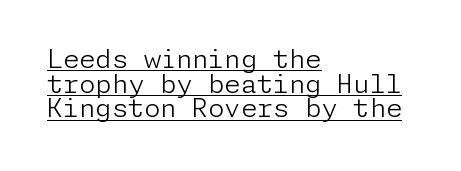
The image shows 26 px text type, upright; set left-aligned, tight line spacing (0.95x), normal letter spacing, underlined.
